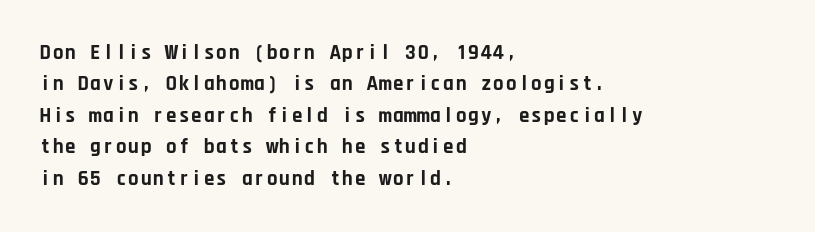
Q: Is the text bold? A: Yes.
Q: Is the text italic (slanted)? A: No, it is upright.
Q: Is the text underlined? A: No.
Q: How is the paragraph aligned? A: Left-aligned.
Q: Is the spacing between letters normal or unusually wide? A: Normal.
Q: Is the spacing between lines tight, normal or loose? A: Normal.
